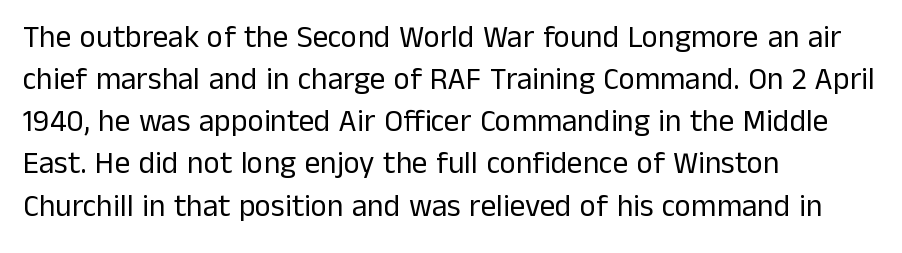
The image shows 31 px regular-weight sans-serif type, upright; set left-aligned, normal line spacing (1.36x), normal letter spacing, not underlined; low stroke contrast and a medium x-height.
